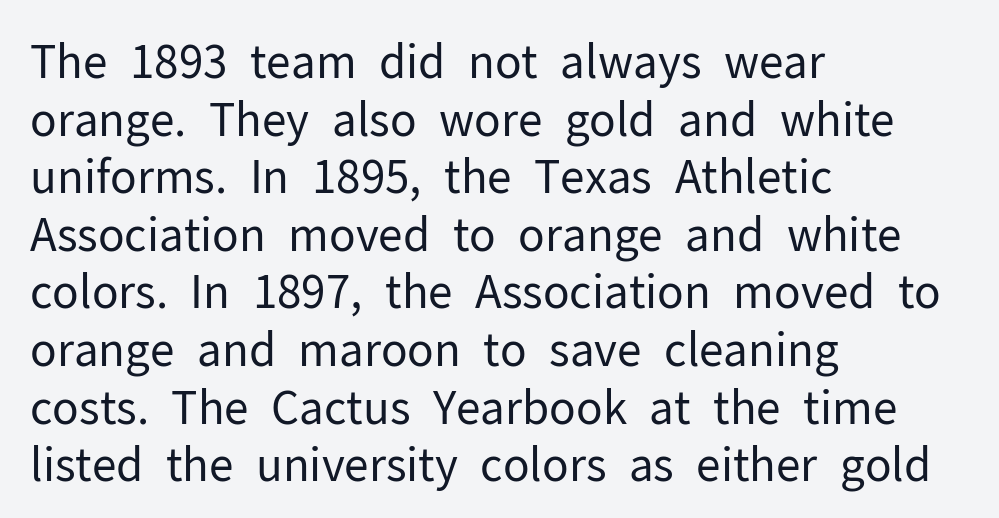
Tall strokes in this sample are plumb rather than angled. The letterforms sit shoulder to shoulder at normal distance. The passage shown is not bold in any degree. This sample has the flowing, uneven cadence of proportional lettering.
